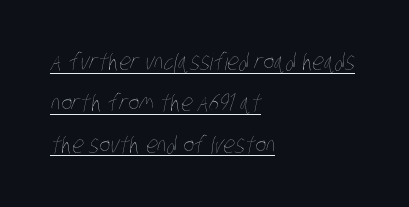
Q: Is the text bold? A: No.
Q: Is the text underlined? A: Yes.
Q: How is the paragraph aligned? A: Left-aligned.
Q: Is the spacing between letters normal or unusually wide? A: Normal.
